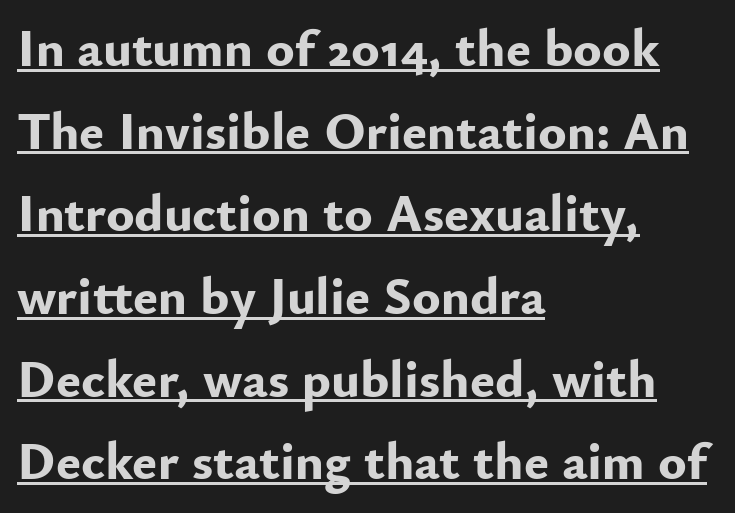
Students, observe the line beneath the letters — that is underlining. A typesetter would label this face a sans. Baseline-to-baseline distance is the conventional proportion of letter height. The face used here is proportionally spaced, like ordinary book or web type. Posture: upright roman.
